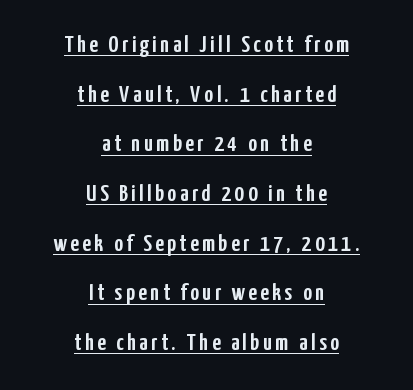
Q: Is the text italic (slanted)? A: No, it is upright.
Q: Is the text underlined? A: Yes.
Q: How is the paragraph aligned? A: Centered.
Q: Is the spacing between lines tight, normal or loose? A: Loose.
